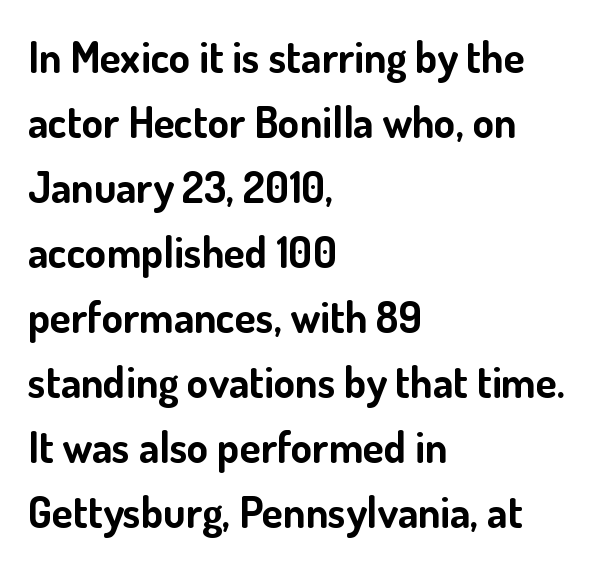
{"serif": "no", "italic": "no", "bold": "yes", "weight": "bold", "width": "normal", "stroke_contrast": "low", "x_height": "small", "monospaced": "no", "underline": "no", "align": "left", "line_spacing": "normal", "line_spacing_ratio": 1.51, "letter_spacing": "normal", "letter_spacing_em": 0.0, "glyph_px": 43}
